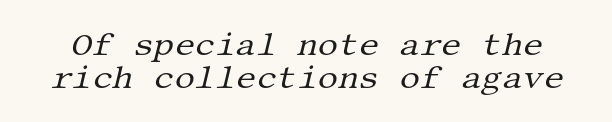
You can tell it's italic because the verticals aren't actually vertical. This reads as an unemphasized weight, regular at the heaviest. Serif or sans? Serif — the stroke terminals have little feet. What stands out about the letter spacing? Nothing — it is the standard amount. Each row of text sits above clean, open space.
